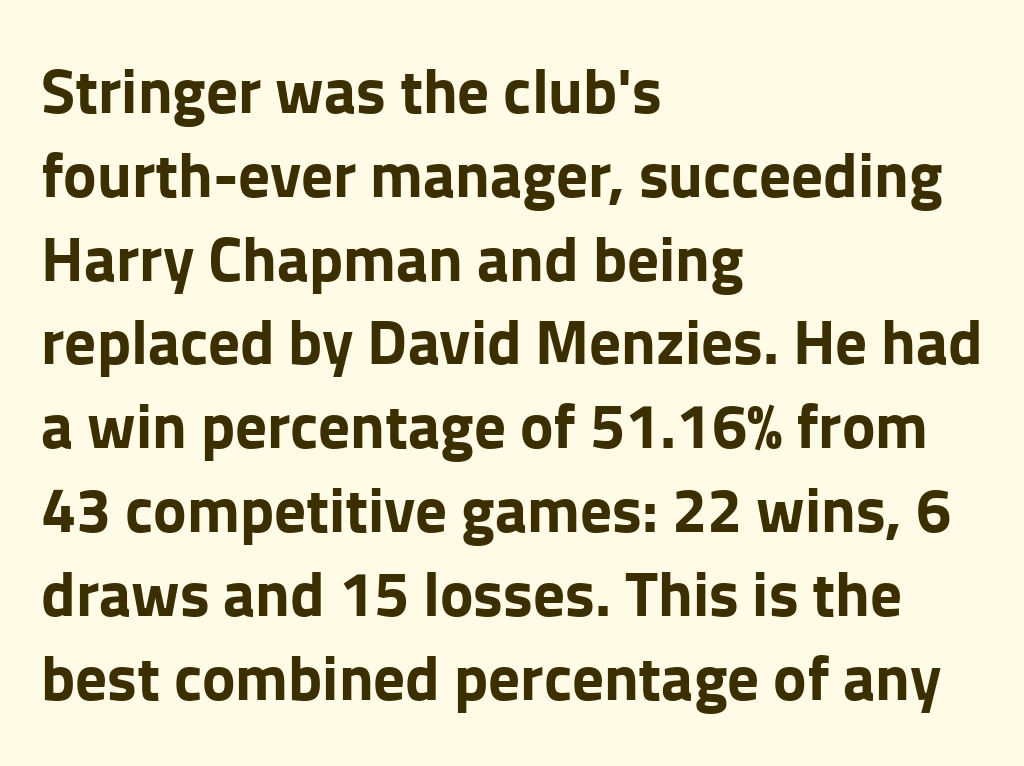
{"serif": "no", "italic": "no", "bold": "yes", "weight": "bold", "width": "normal", "stroke_contrast": "low", "x_height": "medium", "monospaced": "no", "underline": "no", "align": "left", "line_spacing": "normal", "line_spacing_ratio": 1.33, "letter_spacing": "normal", "letter_spacing_em": 0.0, "glyph_px": 63}
